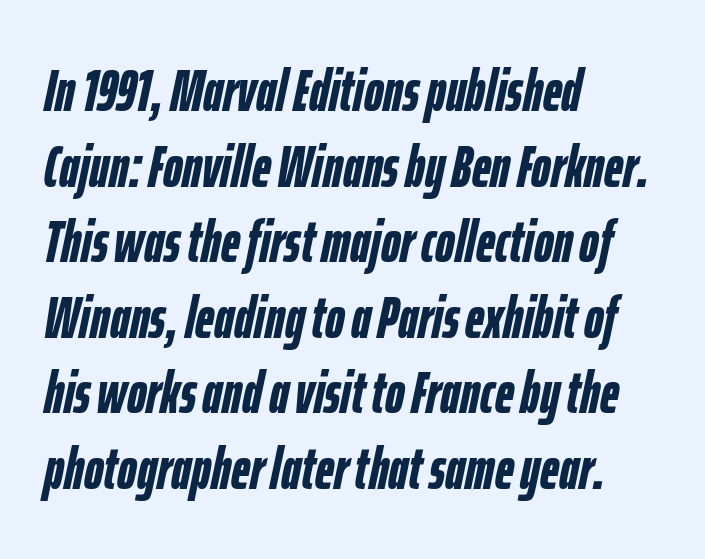
The image shows 59 px semibold, condensed type, italic (leaning right); set left-aligned, normal line spacing (1.28x), normal letter spacing, not underlined; low stroke contrast and a medium x-height.
